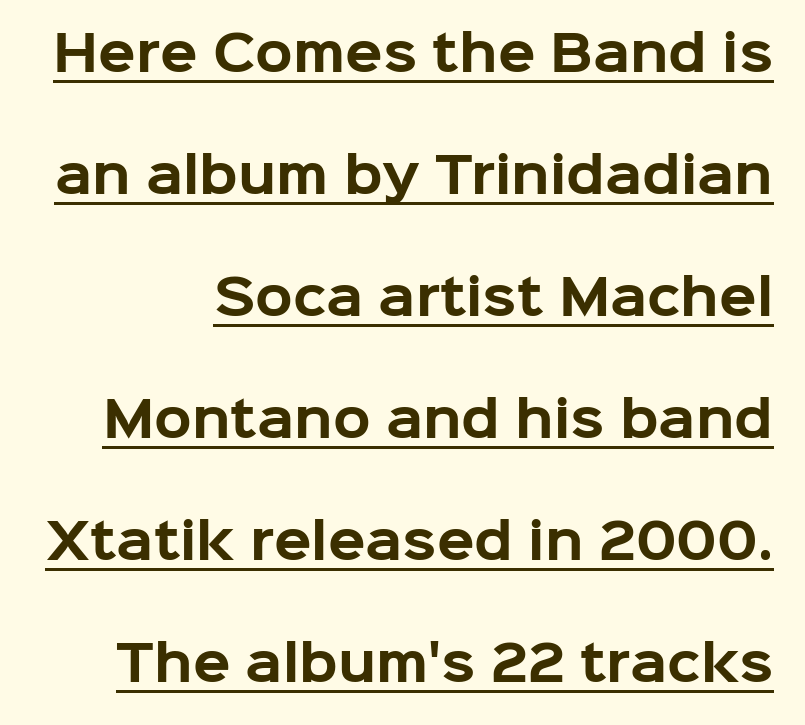
{"serif": "no", "italic": "no", "bold": "yes", "weight": "bold", "width": "normal", "stroke_contrast": "low", "x_height": "medium", "monospaced": "no", "underline": "yes", "line_spacing": "loose", "line_spacing_ratio": 2.49, "letter_spacing": "normal", "letter_spacing_em": 0.0, "glyph_px": 49}
